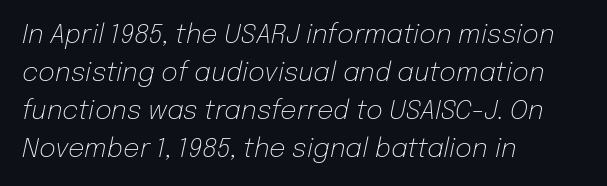
The image shows 26 px text type, italic (leaning right); set left-aligned, normal line spacing (1.46x), normal letter spacing, not underlined.
